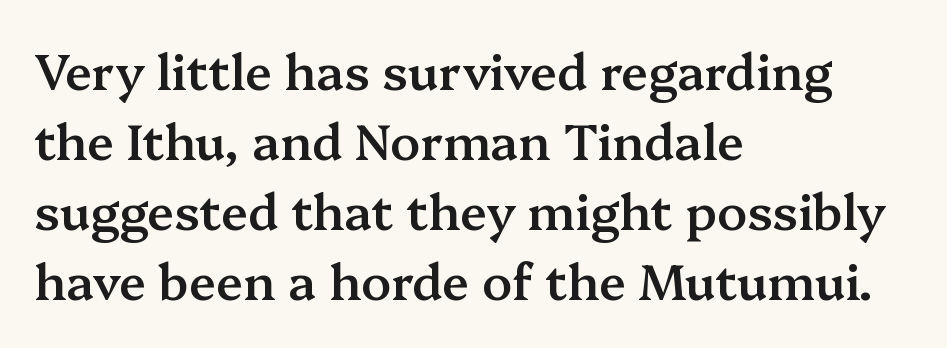
The image shows 49 px semibold serif type, upright; set left-aligned, normal line spacing (1.43x), normal letter spacing, not underlined; medium stroke contrast and a medium x-height.
